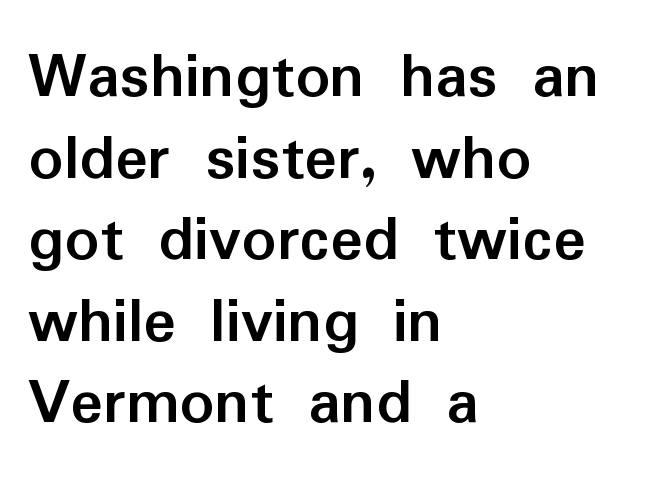
Q: Is the text bold? A: Yes.
Q: Is the text italic (slanted)? A: No, it is upright.
Q: Is the typeface a serif or a sans-serif typeface? A: Sans-serif.
Q: Is the text underlined? A: No.
Q: How is the paragraph aligned? A: Left-aligned.
Q: Is the spacing between letters normal or unusually wide? A: Normal.
Q: Width (condensed, normal, or wide)? A: Normal.
Q: Stroke contrast? A: Low.
Q: x-height? A: Medium.
Q: Monospaced? A: No.
